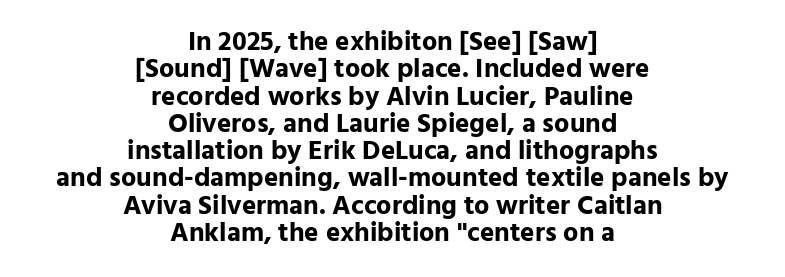
{"italic": "no", "bold": "yes", "underline": "no", "align": "center", "line_spacing": "tight", "line_spacing_ratio": 1.01, "letter_spacing": "normal", "letter_spacing_em": 0.0, "glyph_px": 27}
